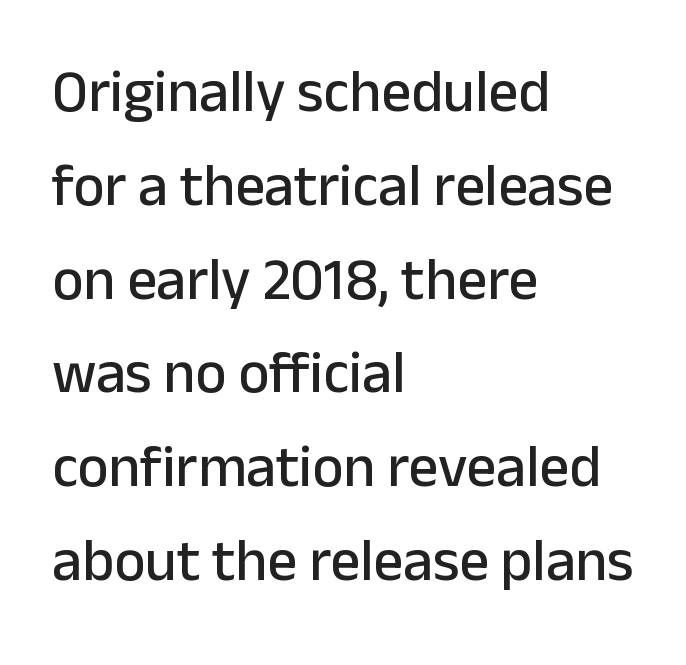
Q: Is the text italic (slanted)? A: No, it is upright.
Q: Is the typeface a serif or a sans-serif typeface? A: Sans-serif.
Q: Is the text underlined? A: No.
Q: How is the paragraph aligned? A: Left-aligned.
Q: Is the spacing between letters normal or unusually wide? A: Normal.
Q: Is the spacing between lines tight, normal or loose? A: Normal.
Q: Width (condensed, normal, or wide)? A: Normal.
Q: Stroke contrast? A: Low.
Q: x-height? A: Medium.
Q: Monospaced? A: No.
